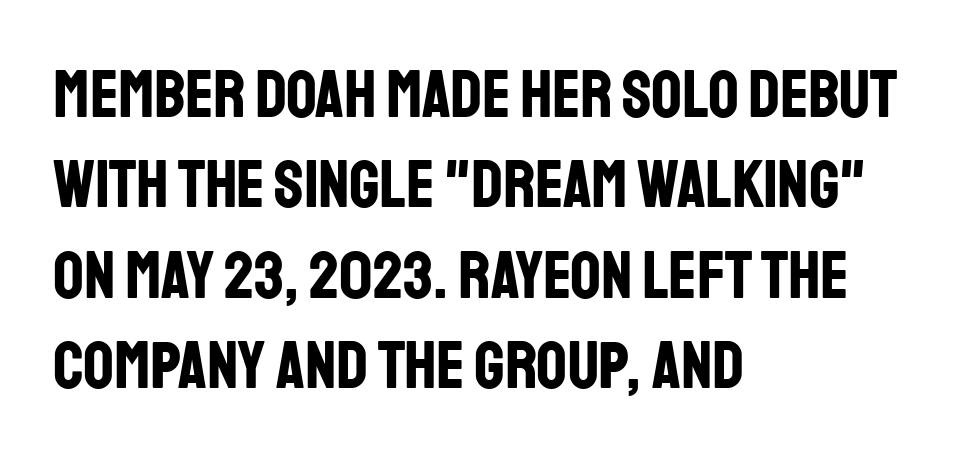
The image shows 67 px bold, condensed sans-serif type, upright; set left-aligned, normal line spacing (1.35x), normal letter spacing, not underlined; low stroke contrast and a large x-height.
